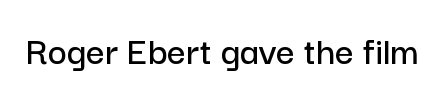
Students, note that the glyphs here touch the page at normal intervals. The gap between lines stays unmarked. The characters display no serif detailing; their extremities are plain. You could not count columns in this text — the font is proportionally spaced. Posture: straight, roman, zero tilt.
